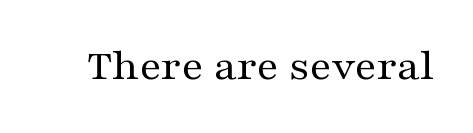
The image shows 45 px regular-weight, wide serif type, upright; set normal letter spacing, not underlined; medium stroke contrast and a medium x-height.
